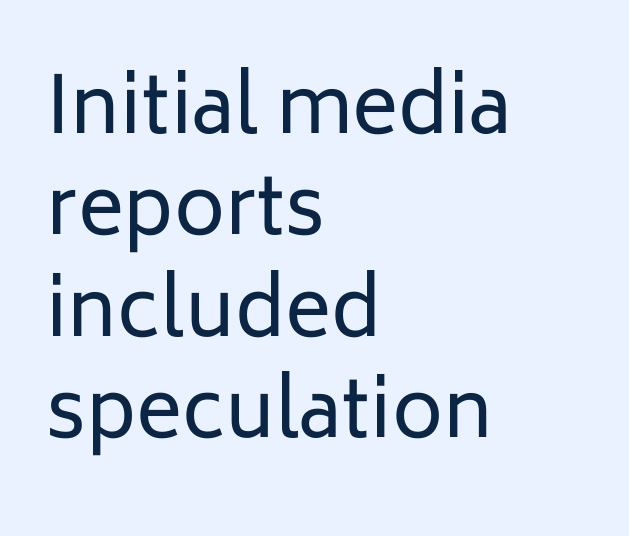
Q: Is the text bold? A: No.
Q: Is the text italic (slanted)? A: No, it is upright.
Q: Is the typeface a serif or a sans-serif typeface? A: Sans-serif.
Q: Is the text underlined? A: No.
Q: How is the paragraph aligned? A: Left-aligned.
Q: Is the spacing between letters normal or unusually wide? A: Normal.
Q: Is the spacing between lines tight, normal or loose? A: Normal.
Q: Width (condensed, normal, or wide)? A: Normal.
Q: Stroke contrast? A: Low.
Q: x-height? A: Medium.
Q: Monospaced? A: No.
